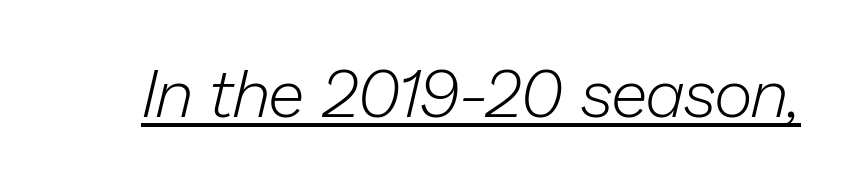
Q: Is the text bold? A: No.
Q: Is the text italic (slanted)? A: Yes, it leans right by about 13 degrees.
Q: Is the text underlined? A: Yes.
Q: Is the spacing between letters normal or unusually wide? A: Normal.
Q: Width (condensed, normal, or wide)? A: Normal.
Q: Stroke contrast? A: Low.
Q: x-height? A: Medium.
Q: Monospaced? A: No.
